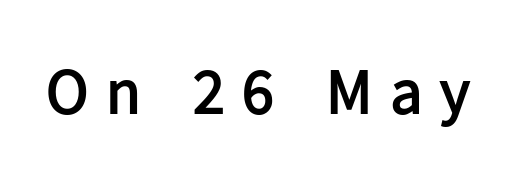
Q: Is the text bold? A: Yes.
Q: Is the text italic (slanted)? A: No, it is upright.
Q: Is the typeface a serif or a sans-serif typeface? A: Sans-serif.
Q: Is the text underlined? A: No.
Q: Is the spacing between letters normal or unusually wide? A: Unusually wide.
Q: Width (condensed, normal, or wide)? A: Normal.
Q: Stroke contrast? A: Low.
Q: x-height? A: Medium.
Q: Monospaced? A: No.
